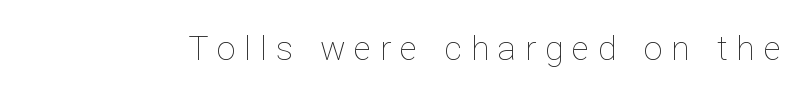
Q: Is the text bold? A: No.
Q: Is the text italic (slanted)? A: No, it is upright.
Q: Is the text underlined? A: No.
Q: Is the spacing between letters normal or unusually wide? A: Unusually wide.
Q: Width (condensed, normal, or wide)? A: Normal.
Q: Stroke contrast? A: Low.
Q: x-height? A: Medium.
Q: Monospaced? A: No.
